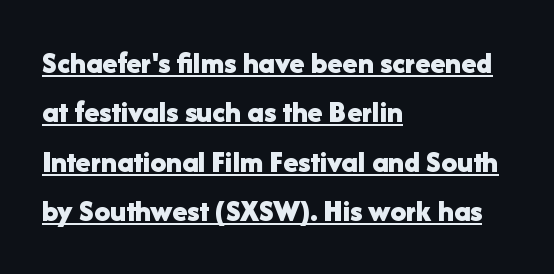
Q: Is the text bold? A: Yes.
Q: Is the text italic (slanted)? A: No, it is upright.
Q: Is the typeface a serif or a sans-serif typeface? A: Sans-serif.
Q: Is the text underlined? A: Yes.
Q: How is the paragraph aligned? A: Left-aligned.
Q: Is the spacing between letters normal or unusually wide? A: Normal.
Q: Is the spacing between lines tight, normal or loose? A: Normal.
Q: Width (condensed, normal, or wide)? A: Normal.
Q: Stroke contrast? A: Low.
Q: x-height? A: Medium.
Q: Monospaced? A: No.
